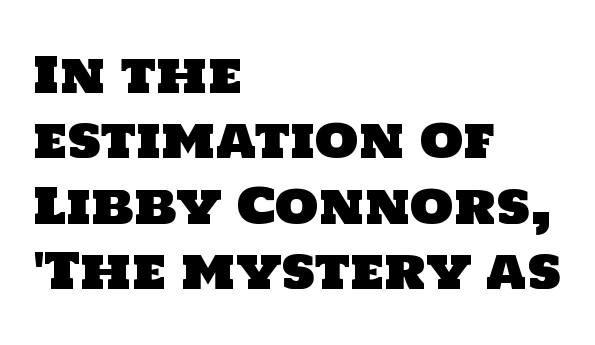
{"serif": "no", "width": "normal", "stroke_contrast": "low", "x_height": "large", "monospaced": "no", "underline": "no", "align": "left", "line_spacing": "normal", "line_spacing_ratio": 1.31, "letter_spacing": "normal", "letter_spacing_em": 0.0, "glyph_px": 50}
